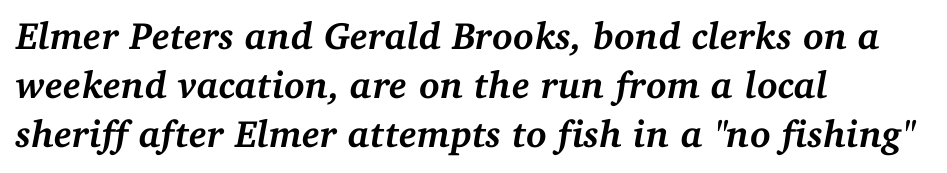
The image shows 38 px semibold serif type, italic (leaning right); set left-aligned, normal line spacing (1.29x), normal letter spacing, not underlined; medium stroke contrast and a medium x-height.
